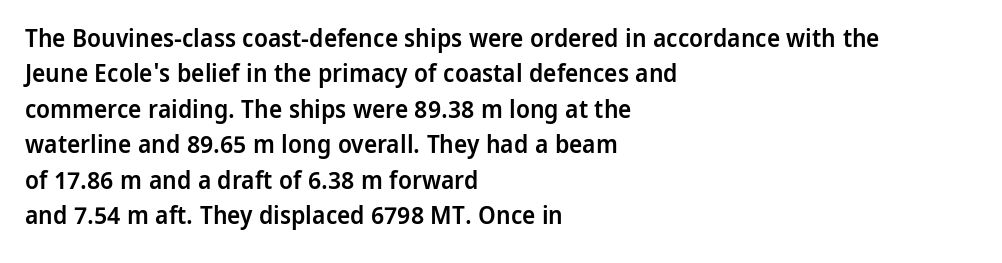
Q: Is the text bold? A: Semi-bold.
Q: Is the text italic (slanted)? A: No, it is upright.
Q: Is the text underlined? A: No.
Q: How is the paragraph aligned? A: Left-aligned.
Q: Is the spacing between letters normal or unusually wide? A: Normal.
Q: Is the spacing between lines tight, normal or loose? A: Normal.
